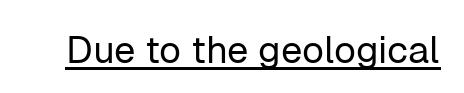
Q: Is the text bold? A: No.
Q: Is the text italic (slanted)? A: No, it is upright.
Q: Is the typeface a serif or a sans-serif typeface? A: Sans-serif.
Q: Is the text underlined? A: Yes.
Q: Is the spacing between letters normal or unusually wide? A: Normal.
Q: Width (condensed, normal, or wide)? A: Normal.
Q: Stroke contrast? A: Low.
Q: x-height? A: Medium.
Q: Monospaced? A: No.
